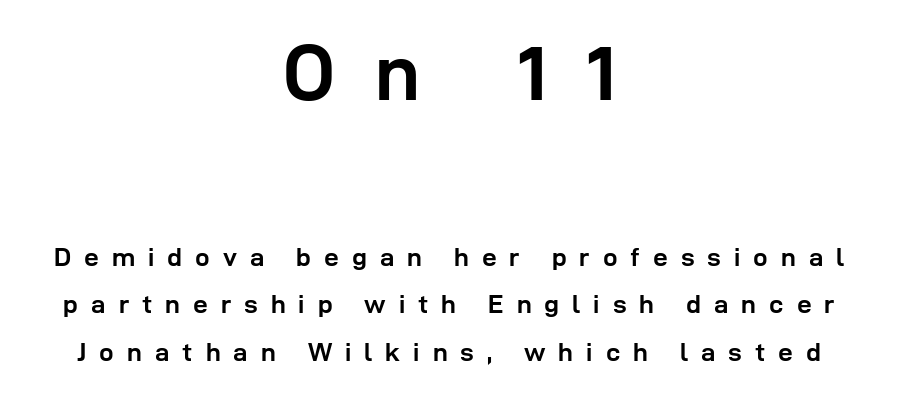
The image shows 79 px semibold sans-serif type, upright; set centered, line spacing 1.82x, unusually wide letter spacing (+0.5 em), not underlined; the first (top) block is 3.04x larger; low stroke contrast and a medium x-height.
